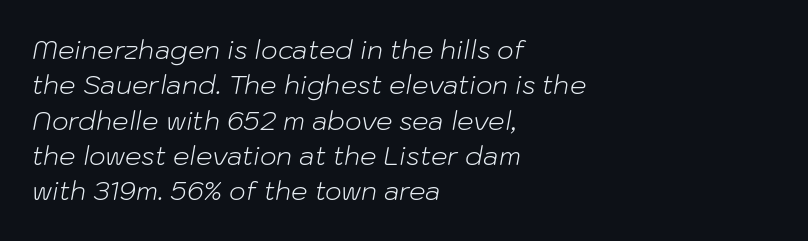
{"italic": "yes", "lean": "right", "slant_degrees": 10, "bold": "no", "underline": "no", "align": "left", "line_spacing": "normal", "line_spacing_ratio": 1.36, "letter_spacing": "normal", "letter_spacing_em": 0.0, "glyph_px": 26}
